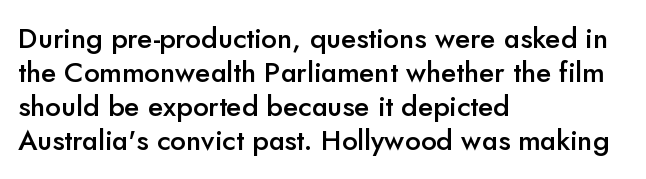
{"serif": "no", "italic": "no", "bold": "semi", "weight": "semibold", "width": "normal", "stroke_contrast": "low", "x_height": "small", "monospaced": "no", "underline": "no", "align": "left", "line_spacing_ratio": 1.21, "letter_spacing": "normal", "letter_spacing_em": 0.0, "glyph_px": 28}
